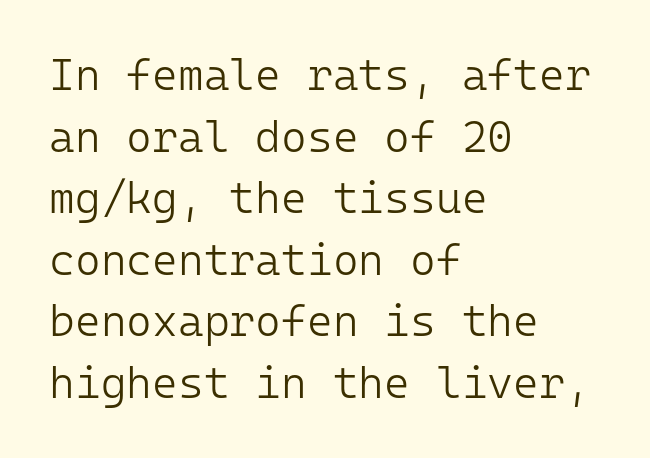
Typeset ragged right — the left edge is the straight one. Stems here are at most as thick as an everyday book face. The passage shown is not underscored anywhere. Quick note: interline space is typical. The typeface chosen for these lines omits serifs.
